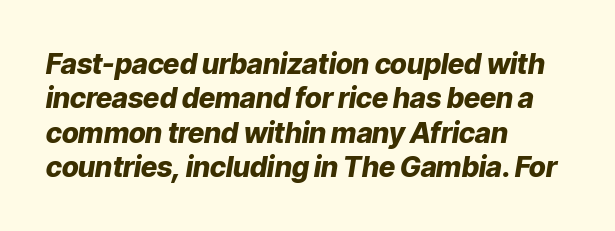
The image shows 28 px heavy type, italic (leaning right); set left-aligned, line spacing 1.23x, normal letter spacing, not underlined; low stroke contrast and a medium x-height.
